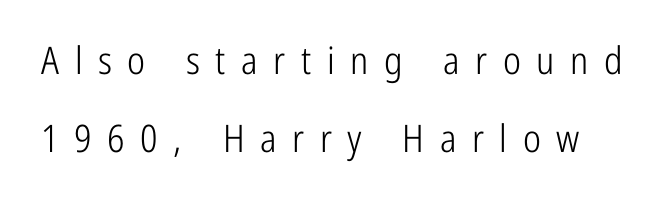
Type style note: lacks serifs. What stands out about the letter spacing? Its width — letters are far apart. Each stroke keeps to a modest, everyday thickness or less. A typesetter would call this proportional, since set widths differ per character.
